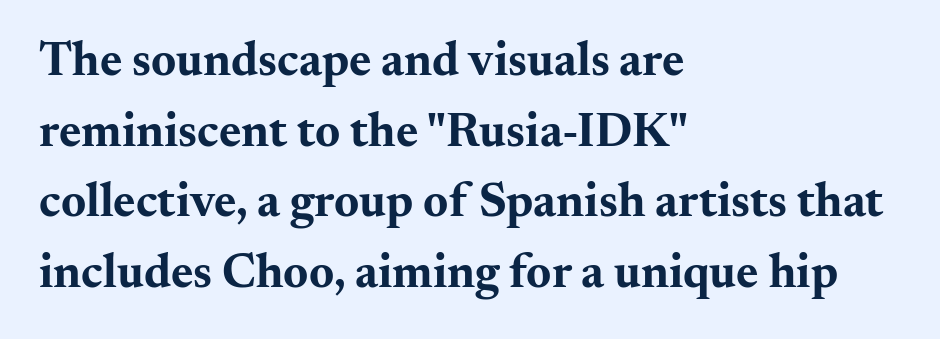
The image shows 48 px bold, wide serif type, upright; set left-aligned, normal line spacing (1.47x), normal letter spacing, not underlined; medium stroke contrast and a small x-height.
